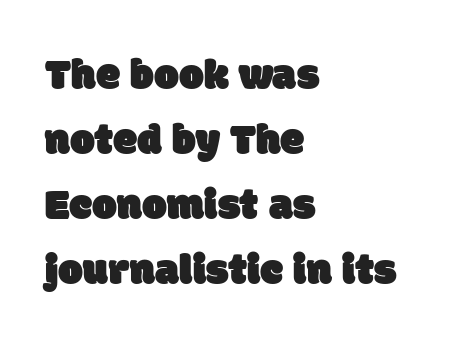
Q: Is the typeface a serif or a sans-serif typeface? A: Sans-serif.
Q: Is the text underlined? A: No.
Q: How is the paragraph aligned? A: Left-aligned.
Q: Is the spacing between letters normal or unusually wide? A: Normal.
Q: Is the spacing between lines tight, normal or loose? A: Normal.
Q: Width (condensed, normal, or wide)? A: Normal.
Q: Stroke contrast? A: Low.
Q: x-height? A: Large.
Q: Monospaced? A: No.
